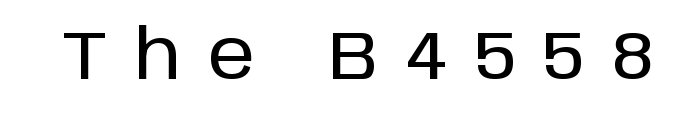
The image shows 68 px sans-serif type, upright; set unusually wide letter spacing (+0.4 em), not underlined; low stroke contrast and a large x-height.
